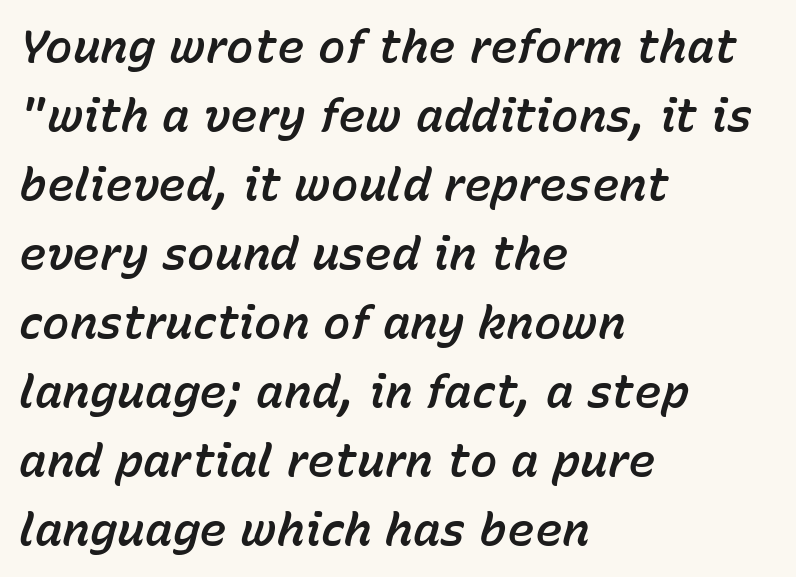
Q: Is the text italic (slanted)? A: Yes, it leans right by about 15 degrees.
Q: Is the text underlined? A: No.
Q: How is the paragraph aligned? A: Left-aligned.
Q: Is the spacing between letters normal or unusually wide? A: Normal.
Q: Is the spacing between lines tight, normal or loose? A: Normal.
Q: Width (condensed, normal, or wide)? A: Normal.
Q: Stroke contrast? A: Low.
Q: x-height? A: Medium.
Q: Monospaced? A: No.
